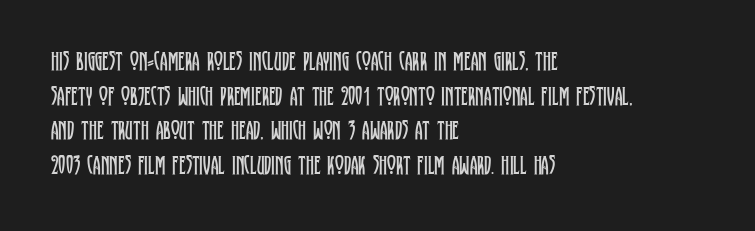
{"italic": "no", "bold": "no", "underline": "no", "align": "left", "line_spacing": "normal", "line_spacing_ratio": 1.28, "letter_spacing": "normal", "letter_spacing_em": 0.0, "glyph_px": 27}
